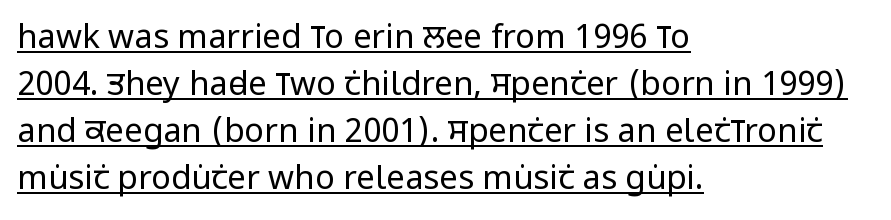
{"serif": "no", "italic": "no", "bold": "no", "weight": "regular", "width": "condensed", "stroke_contrast": "low", "x_height": "large", "monospaced": "no", "underline": "yes", "align": "left", "line_spacing": "normal", "line_spacing_ratio": 1.42, "letter_spacing": "normal", "letter_spacing_em": 0.0, "glyph_px": 33}
